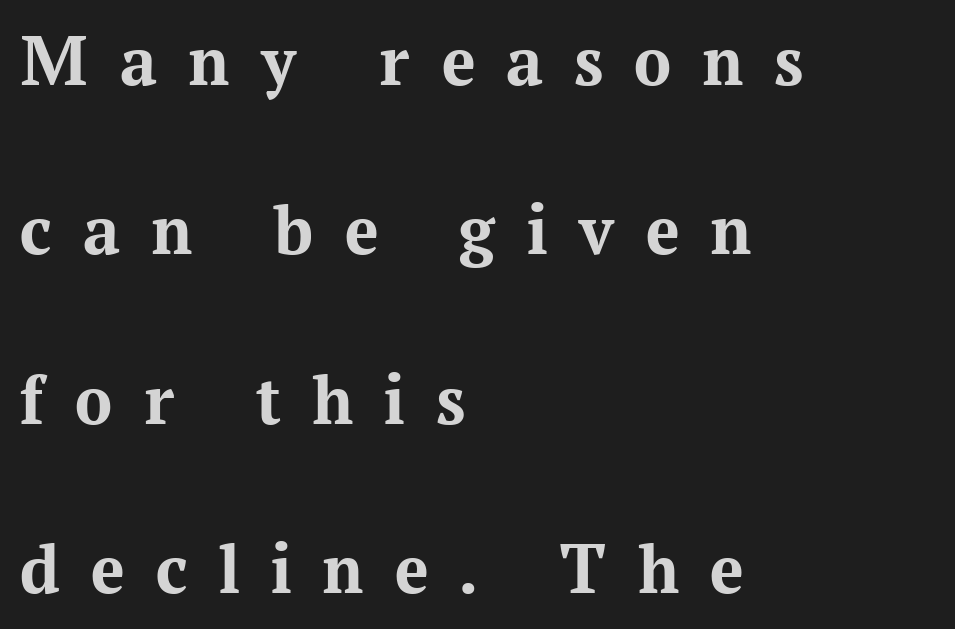
Q: Is the text bold? A: Yes.
Q: Is the text italic (slanted)? A: No, it is upright.
Q: Is the typeface a serif or a sans-serif typeface? A: Serif.
Q: Is the text underlined? A: No.
Q: How is the paragraph aligned? A: Left-aligned.
Q: Is the spacing between letters normal or unusually wide? A: Unusually wide.
Q: Is the spacing between lines tight, normal or loose? A: Loose.
Q: Width (condensed, normal, or wide)? A: Normal.
Q: Stroke contrast? A: Medium.
Q: x-height? A: Medium.
Q: Monospaced? A: No.
